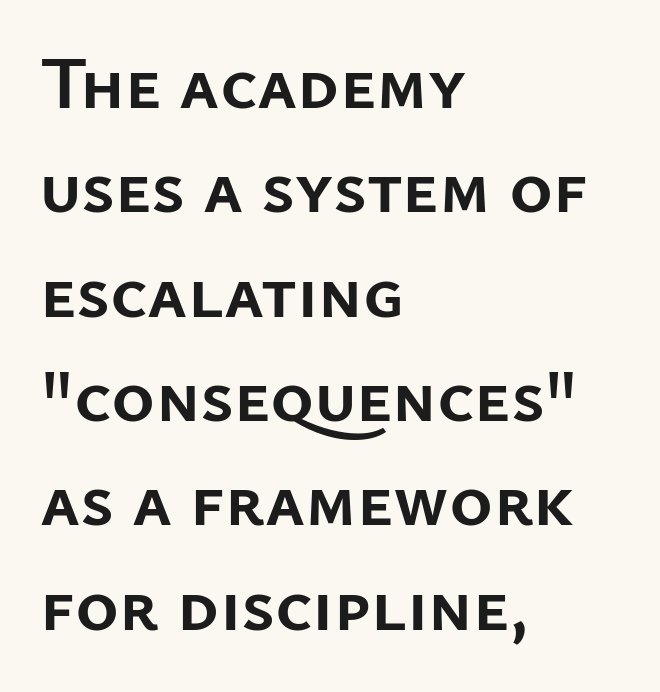
Q: Is the text bold? A: Yes.
Q: Is the text italic (slanted)? A: No, it is upright.
Q: Is the typeface a serif or a sans-serif typeface? A: Sans-serif.
Q: Is the text underlined? A: No.
Q: How is the paragraph aligned? A: Left-aligned.
Q: Is the spacing between letters normal or unusually wide? A: Normal.
Q: Is the spacing between lines tight, normal or loose? A: Normal.
Q: Width (condensed, normal, or wide)? A: Normal.
Q: Stroke contrast? A: Low.
Q: x-height? A: Medium.
Q: Monospaced? A: No.
